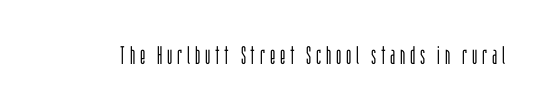
Q: Is the text bold? A: No.
Q: Is the text italic (slanted)? A: No, it is upright.
Q: Is the text underlined? A: No.
